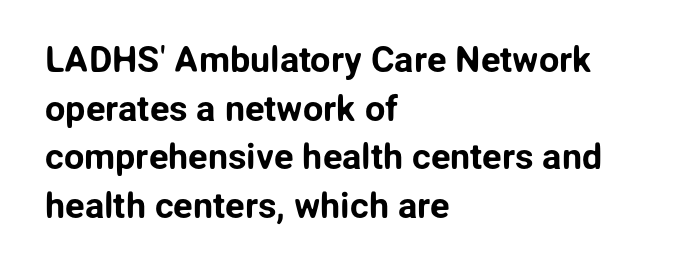
{"serif": "no", "italic": "no", "width": "normal", "stroke_contrast": "low", "x_height": "medium", "monospaced": "no", "underline": "no", "align": "left", "line_spacing": "normal", "line_spacing_ratio": 1.35, "letter_spacing": "normal", "letter_spacing_em": 0.0, "glyph_px": 36}
